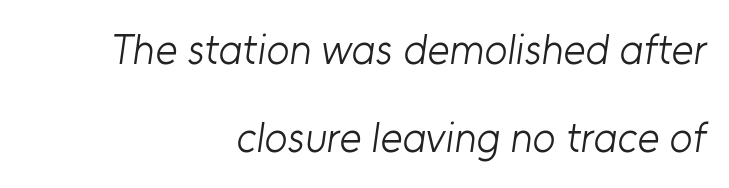
{"serif": "no", "bold": "no", "weight": "light", "width": "normal", "stroke_contrast": "low", "x_height": "medium", "monospaced": "no", "underline": "no", "align": "right", "line_spacing": "loose", "line_spacing_ratio": 2.1, "letter_spacing": "normal", "letter_spacing_em": 0.0, "glyph_px": 42}
